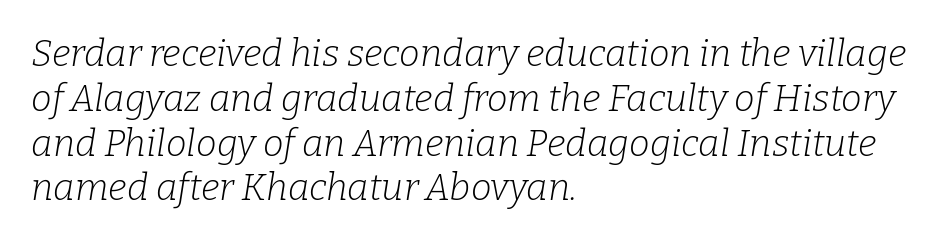
The image shows 37 px light serif type, italic (leaning right); set left-aligned, line spacing 1.21x, normal letter spacing, not underlined; low stroke contrast and a medium x-height.
